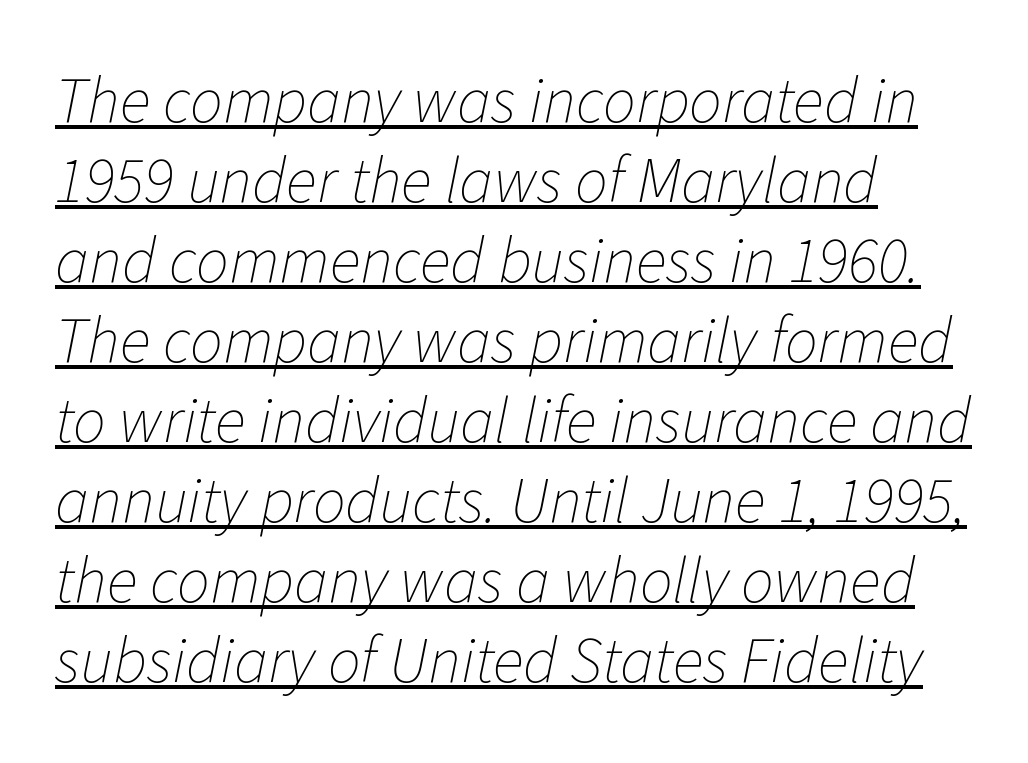
Q: Is the text bold? A: No.
Q: Is the text italic (slanted)? A: Yes, it leans right by about 11 degrees.
Q: Is the text underlined? A: Yes.
Q: How is the paragraph aligned? A: Left-aligned.
Q: Is the spacing between letters normal or unusually wide? A: Normal.
Q: Width (condensed, normal, or wide)? A: Normal.
Q: Stroke contrast? A: Low.
Q: x-height? A: Medium.
Q: Monospaced? A: No.
